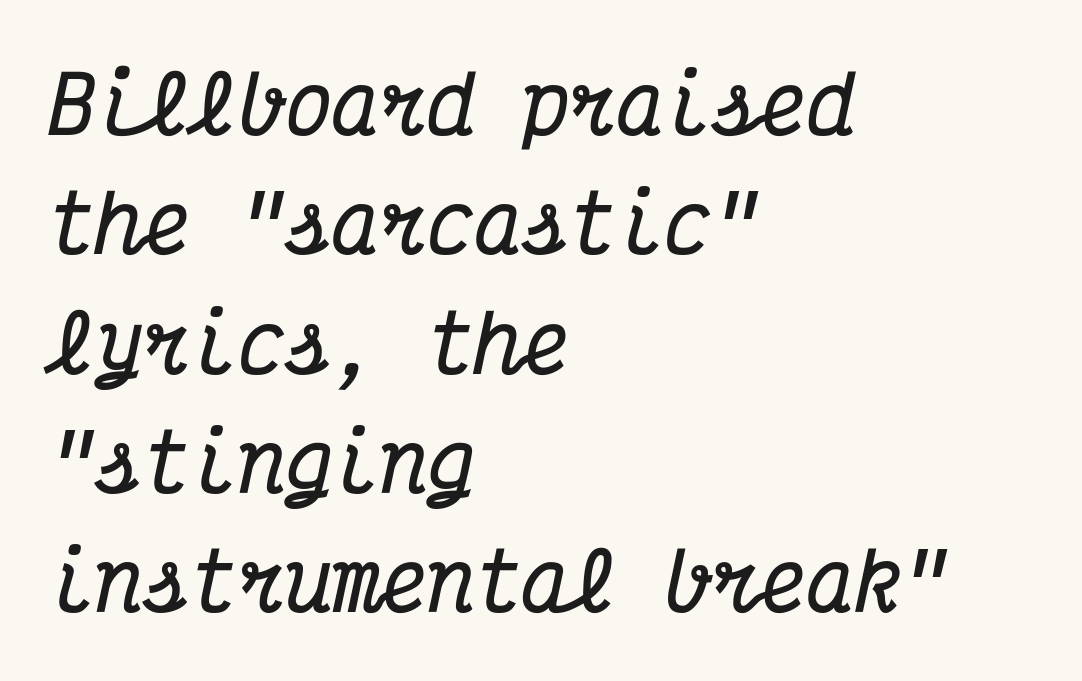
Is this a sans? No — the strokes have serifs. Set as a true bold cut, around the 700 mark. The letters march in equal steps, a hallmark of fixed-pitch type. Line beginnings align vertically; line endings do not.
